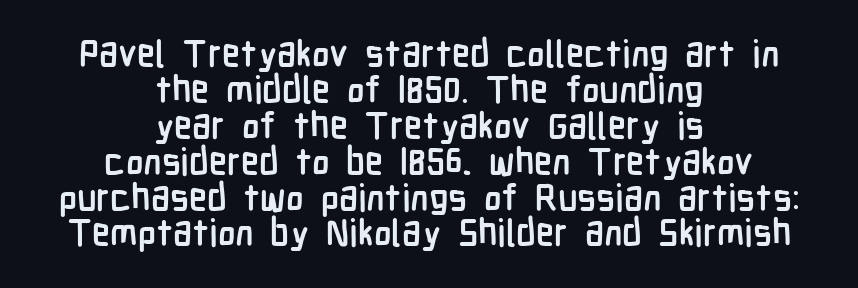
{"serif": "no", "italic": "no", "bold": "yes", "weight": "semibold", "width": "condensed", "stroke_contrast": "low", "x_height": "medium", "monospaced": "no", "underline": "no", "align": "center", "line_spacing": "tight", "line_spacing_ratio": 0.97, "letter_spacing": "normal", "letter_spacing_em": 0.0, "glyph_px": 37}
